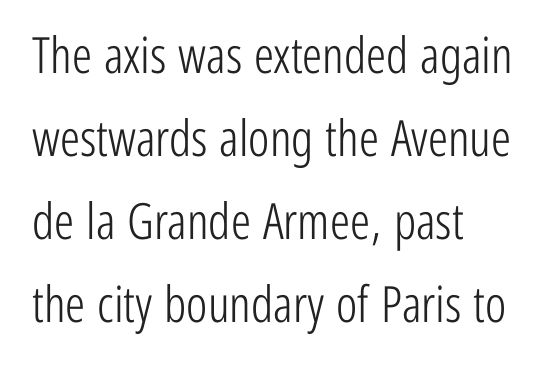
The image shows 50 px light, condensed sans-serif type, upright; set left-aligned, normal line spacing (1.66x), normal letter spacing, not underlined; low stroke contrast and a medium x-height.
